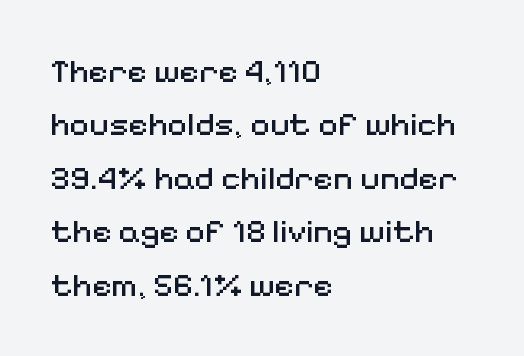
Is the block centered? No — it sits flush against the left margin. Posture: straight, roman, zero tilt. Line spacing here is normal. Stroke mass is kept to a normal reading level or below.
